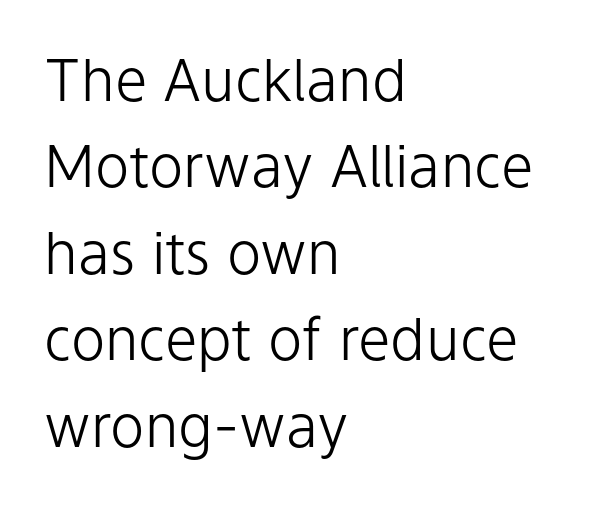
{"serif": "no", "italic": "no", "bold": "no", "weight": "light", "width": "normal", "stroke_contrast": "low", "x_height": "medium", "monospaced": "no", "underline": "no", "align": "left", "line_spacing": "normal", "line_spacing_ratio": 1.49, "letter_spacing": "normal", "letter_spacing_em": 0.0, "glyph_px": 58}
